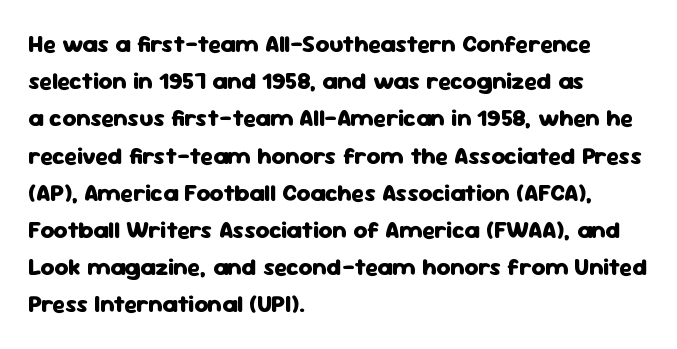
The passage shown has conventional tracking throughout. Underline: absent. The lines in this sample share a left origin and differ only in where they stop. These lines carry a lot of weight — the face is fully bold. Leading: standard. Characters remain perfectly vertical along every line.
